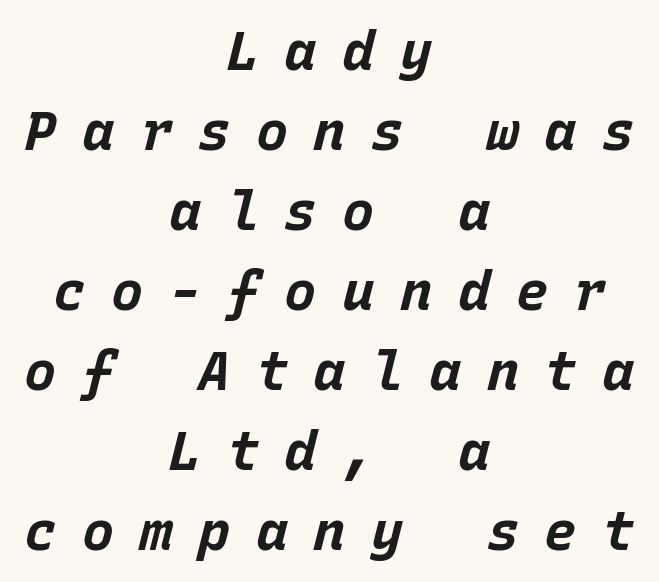
Compared with a flush-left layout, this one balances lines on the center instead. Every character here occupies the same horizontal width, giving the sample a typewriter-like rhythm. Notice how thick the strokes are: this is what a full bold looks like. Does extra space separate the letters? Yes, quite a lot of it.
